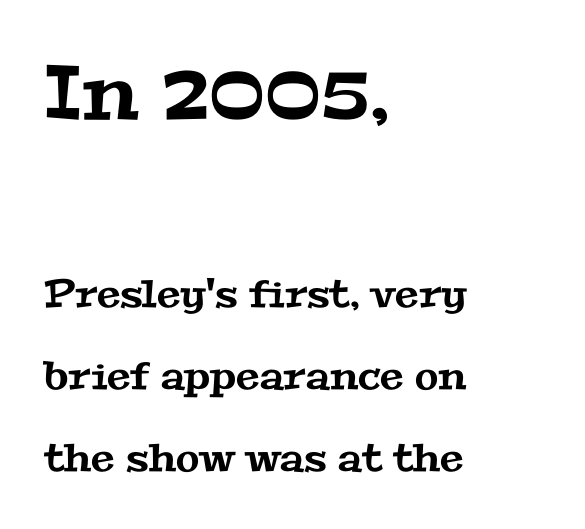
Q: Is the typeface a serif or a sans-serif typeface? A: Serif.
Q: Is the text underlined? A: No.
Q: How is the paragraph aligned? A: Left-aligned.
Q: Is the spacing between letters normal or unusually wide? A: Normal.
Q: Is the spacing between lines tight, normal or loose? A: Loose.
Q: Which block of text is set in a larger size, the first (top) or the second (bottom)? A: The first (top) one.
Q: Width (condensed, normal, or wide)? A: Wide.
Q: Stroke contrast? A: Medium.
Q: x-height? A: Medium.
Q: Monospaced? A: No.
